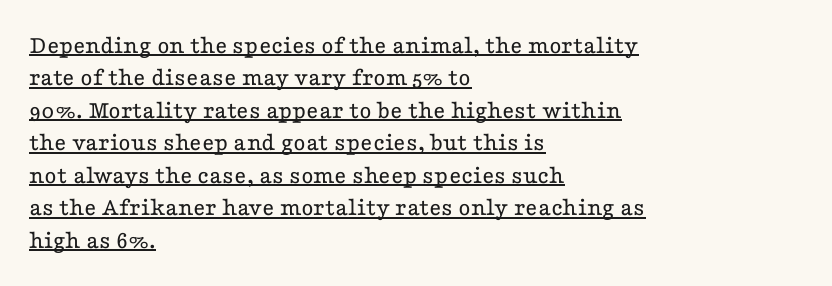
A student would call this left alignment; a typographer would say flush left, rag right. The type sits square on the baseline with zero lean. What's the leading like? Ordinary, nothing unusual. The font sits on the lighter half of the weight spectrum, regular included.
